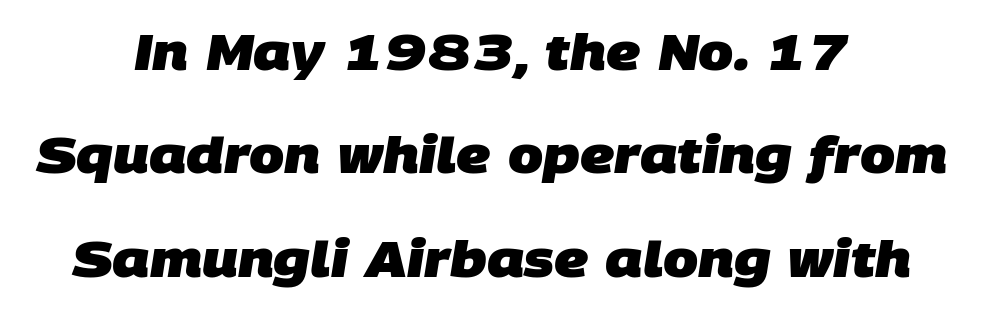
The image shows 50 px heavy sans-serif type; set centered, loose line spacing (2.07x), normal letter spacing, not underlined; low stroke contrast and a large x-height.
